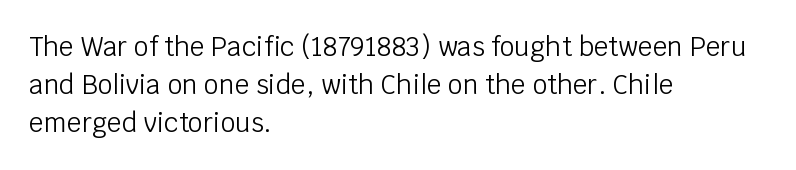
{"italic": "no", "bold": "no", "underline": "no", "align": "left", "line_spacing": "normal", "line_spacing_ratio": 1.47, "letter_spacing": "normal", "letter_spacing_em": 0.0, "glyph_px": 26}
